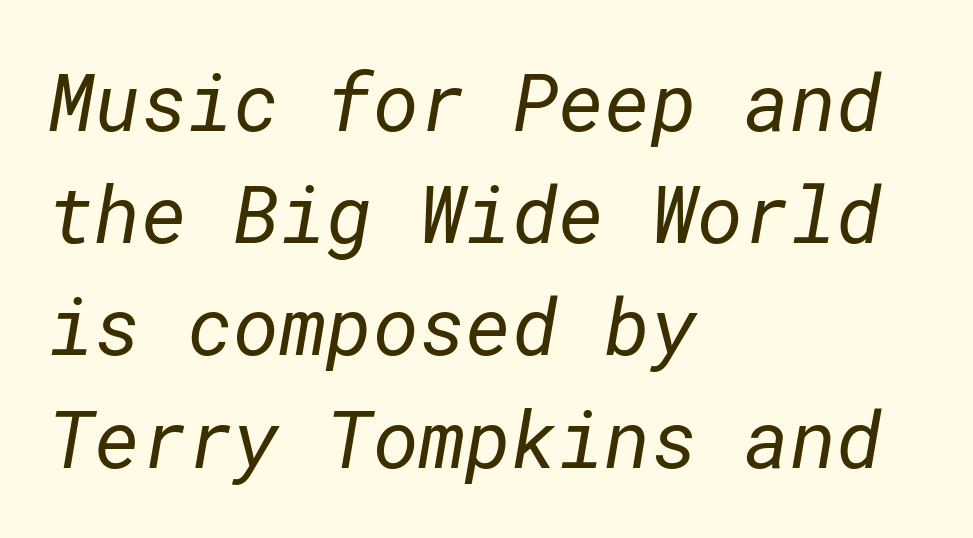
Weight class: somewhere from thin through regular. This sample is left-justified, so line endings fall wherever the words run out. The passage shown has conventional tracking throughout. Does the type have serifs? No, each stem ends abruptly. Anything drawn beneath the words? Only blank space. The rendering uses a moderate line-height, typical for paragraphs.
